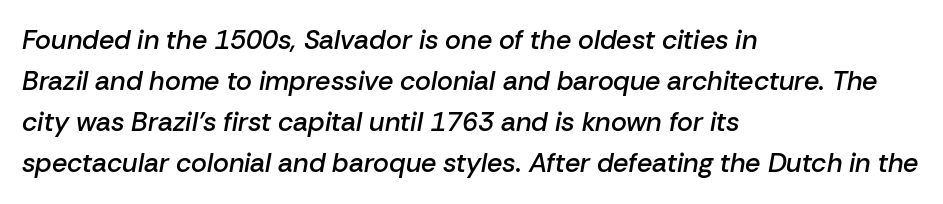
Nobody touched the tracking dial on this one. This is moderately heavy type, rendered in semibold. Notice how descenders clear the ascenders below comfortably — that's standard leading. All the whitespace from short lines collects on the right. Plain, unruled lines of type. Yep, that's italic — everything's leaning.
